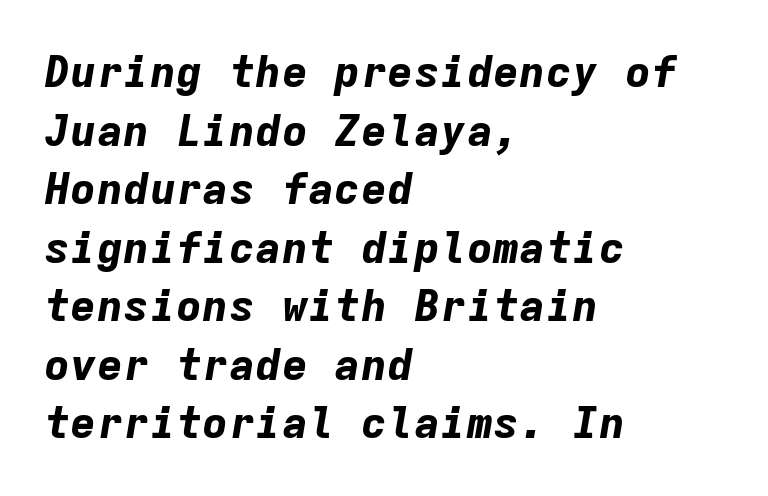
The image shows 44 px bold type, italic (leaning right), monospaced; set left-aligned, normal line spacing (1.33x), normal letter spacing, not underlined; low stroke contrast and a medium x-height.
